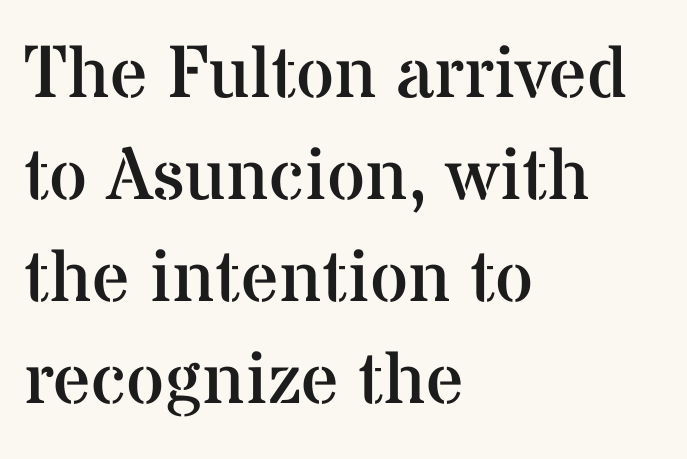
{"serif": "yes", "italic": "no", "bold": "no", "weight": "regular", "width": "normal", "stroke_contrast": "medium", "x_height": "medium", "monospaced": "no", "underline": "no", "align": "left", "line_spacing": "normal", "line_spacing_ratio": 1.38, "letter_spacing": "normal", "letter_spacing_em": 0.0, "glyph_px": 74}
